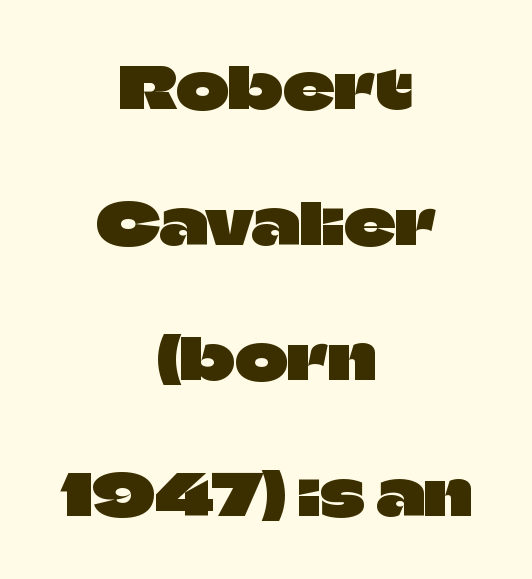
Q: Is the text italic (slanted)? A: No, it is upright.
Q: Is the typeface a serif or a sans-serif typeface? A: Sans-serif.
Q: Is the text underlined? A: No.
Q: How is the paragraph aligned? A: Centered.
Q: Is the spacing between letters normal or unusually wide? A: Normal.
Q: Is the spacing between lines tight, normal or loose? A: Loose.
Q: Width (condensed, normal, or wide)? A: Normal.
Q: Stroke contrast? A: Low.
Q: x-height? A: Large.
Q: Monospaced? A: No.
